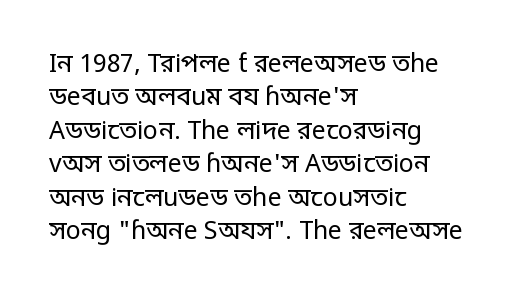
{"italic": "no", "bold": "no", "underline": "no", "align": "left", "line_spacing": "normal", "line_spacing_ratio": 1.34, "letter_spacing": "normal", "letter_spacing_em": 0.0, "glyph_px": 25}
